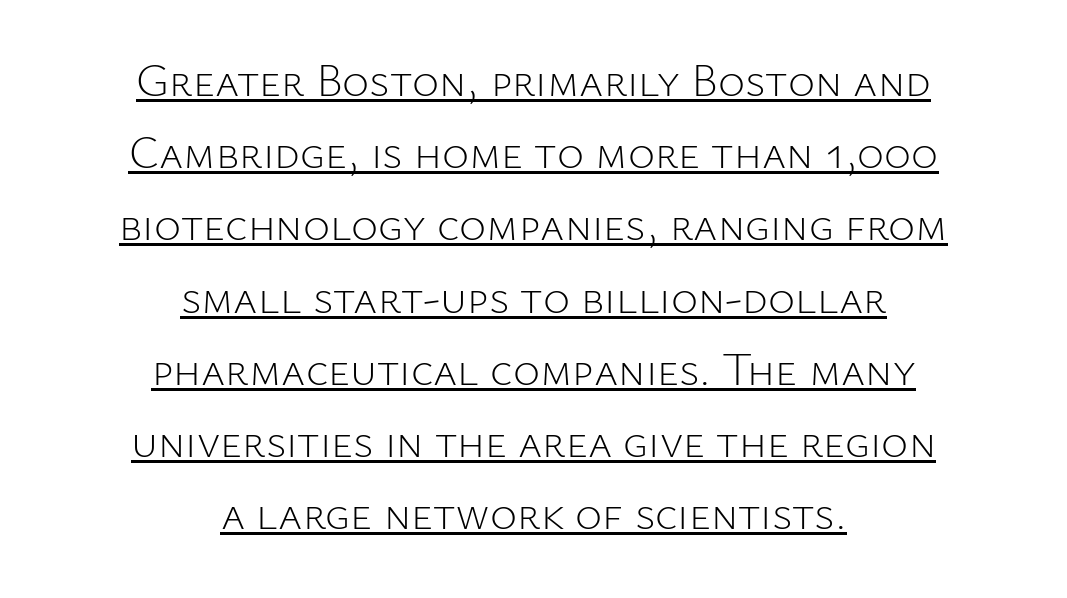
The image shows 46 px light sans-serif type, upright; set centered, normal line spacing (1.57x), normal letter spacing, underlined; low stroke contrast and a medium x-height.
